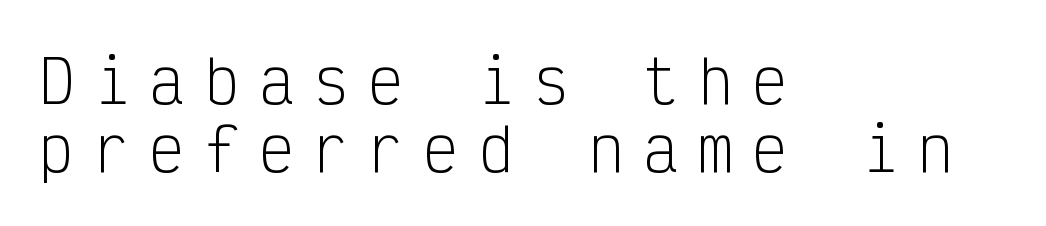
A quiet, ordinary-to-light weight characterises the typeface. What stands out about the letter spacing? Its width — letters are far apart. Line starts are locked; line ends wander. Words float on clear page, feet unadorned. The letters march in equal steps, a hallmark of fixed-pitch type. No italicization has been applied; the sample stays upright.
